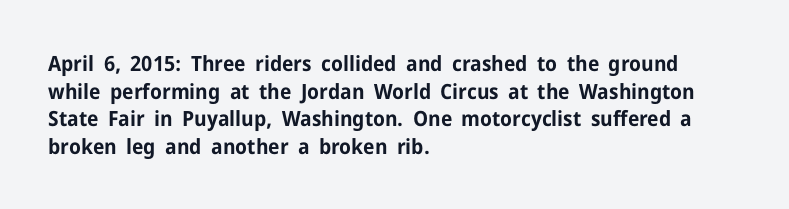
Q: Is the text bold? A: Yes.
Q: Is the text italic (slanted)? A: No, it is upright.
Q: Is the text underlined? A: No.
Q: How is the paragraph aligned? A: Left-aligned.
Q: Is the spacing between letters normal or unusually wide? A: Normal.
Q: Is the spacing between lines tight, normal or loose? A: Normal.
